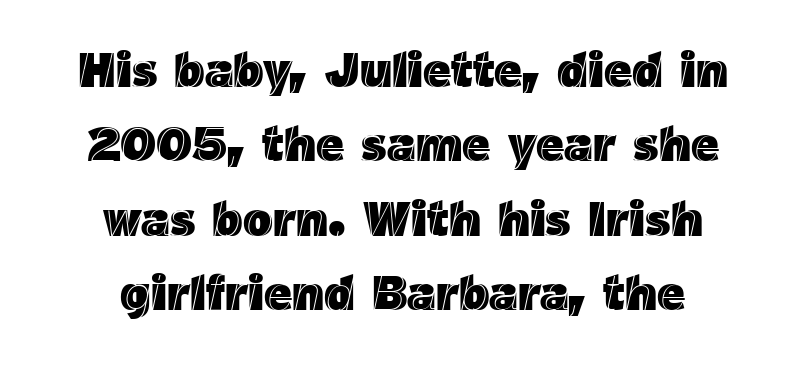
The image shows 49 px text type, upright; set centered, normal line spacing (1.52x), normal letter spacing, not underlined; a medium x-height.
